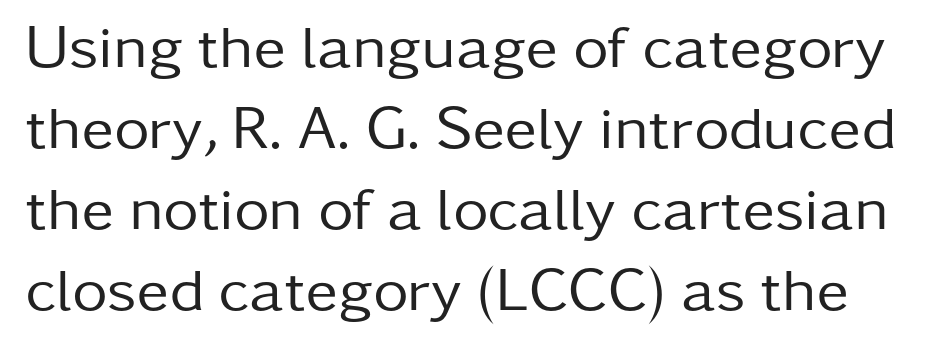
Quick note: interline space is typical. No chunkiness to these letters — they're not bold. The font's upright variant was chosen for this text. In terms of letterspacing, this is plain default setting. Check the space under the baseline: it is left empty. Note: no serifs on the glyphs.
